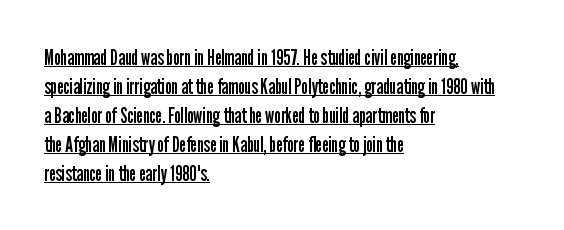
The image shows 21 px text type, upright; set left-aligned, normal line spacing (1.38x), normal letter spacing, underlined.
